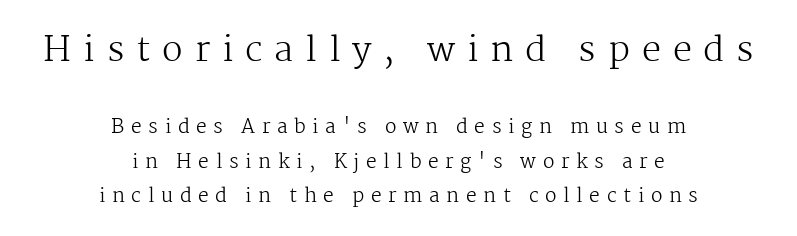
{"serif": "yes", "italic": "no", "bold": "no", "weight": "regular", "width": "normal", "stroke_contrast": "medium", "x_height": "medium", "monospaced": "no", "underline": "no", "align": "center", "line_spacing_ratio": 1.82, "letter_spacing": "wide", "letter_spacing_em": 0.35, "larger_block": "first", "size_ratio": 1.79, "glyph_px": 34}
